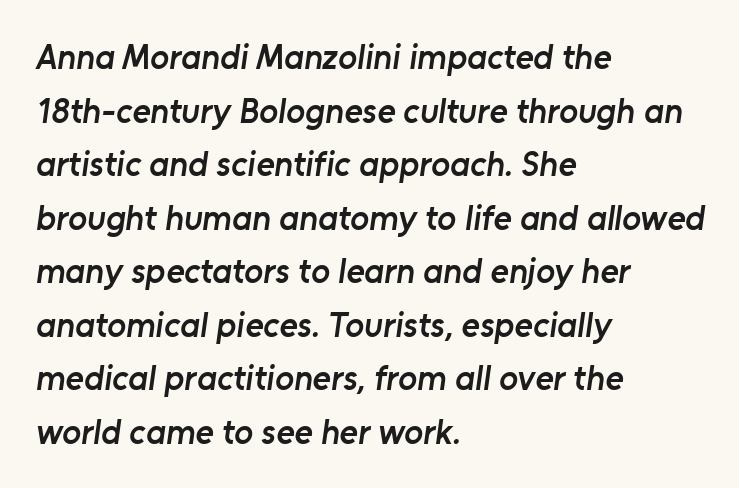
Spacing verdict: proportional, widths tailored to each character. Unmarked baselines from the first word to the last. Normally led — the rows are evenly, conventionally spaced. Does the weight exceed regular? Yes, but only to semibold. Horizontally, the lines are justified to the leading edge only. Each word holds together tightly as a unit, with standard inter-letter gaps.
